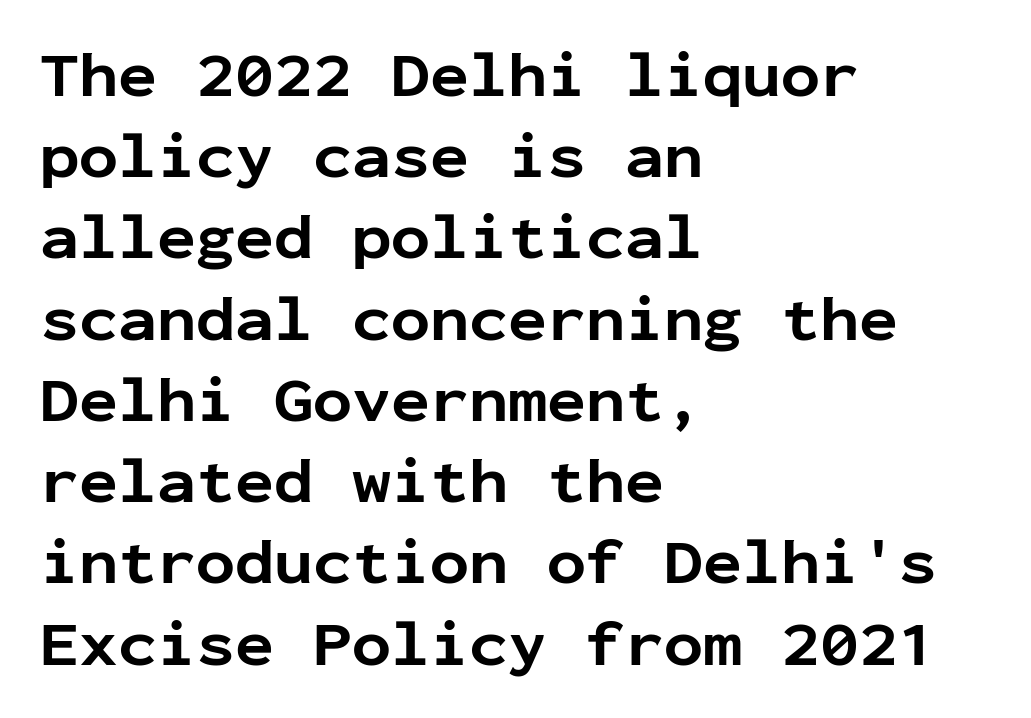
The text was rendered using a sans face with plain stroke endings. Note the uniform advance width — an 'i' takes as much space as an 'm'. The lettering holds an erect, upright posture throughout. Nobody drew a line under any word here. Thick stems and heavy bowls — unmistakably bold. What stands out about the letter spacing? Nothing — it is the standard amount.
